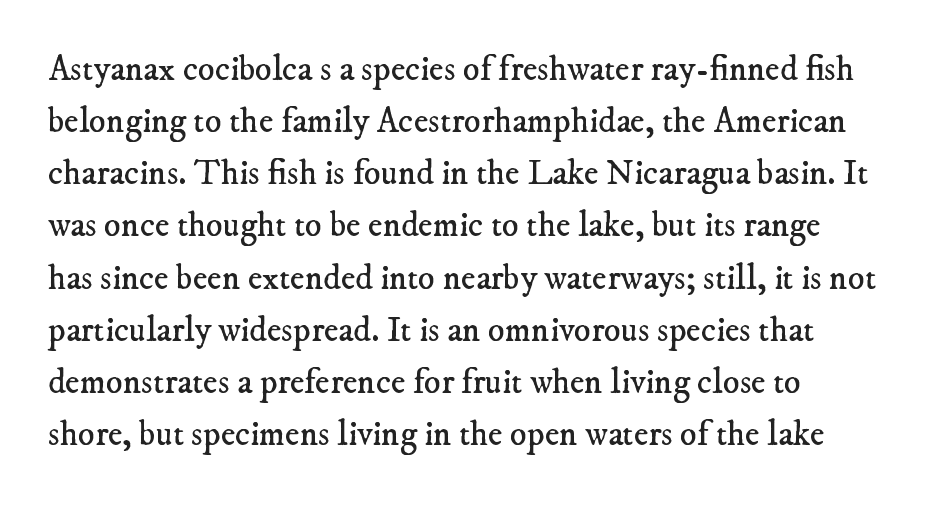
{"serif": "yes", "bold": "no", "weight": "regular", "width": "normal", "stroke_contrast": "low", "x_height": "small", "monospaced": "no", "underline": "no", "line_spacing": "normal", "line_spacing_ratio": 1.49, "letter_spacing": "normal", "letter_spacing_em": 0.0, "glyph_px": 35}
